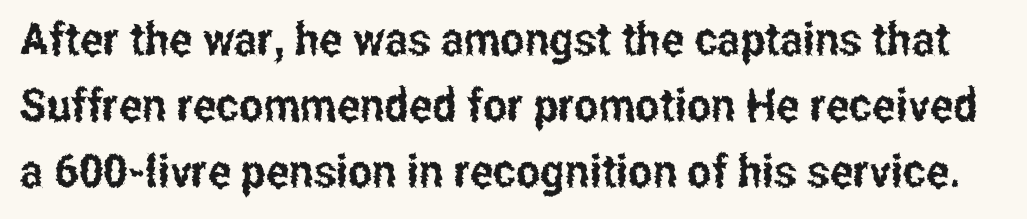
Q: Is the text italic (slanted)? A: No, it is upright.
Q: Is the typeface a serif or a sans-serif typeface? A: Sans-serif.
Q: Is the text underlined? A: No.
Q: Is the spacing between letters normal or unusually wide? A: Normal.
Q: Is the spacing between lines tight, normal or loose? A: Normal.
Q: Width (condensed, normal, or wide)? A: Condensed.
Q: Stroke contrast? A: Low.
Q: x-height? A: Medium.
Q: Monospaced? A: No.
